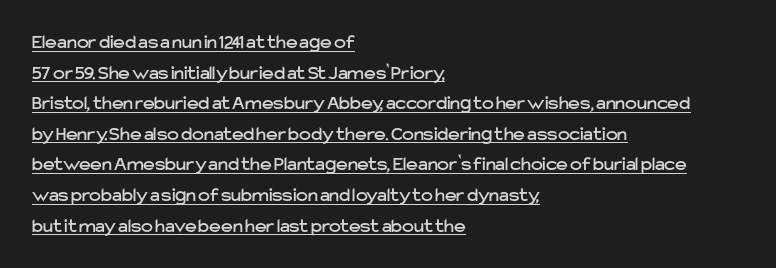
The image shows 20 px text type, upright; set left-aligned, normal line spacing (1.53x), normal letter spacing, underlined.
